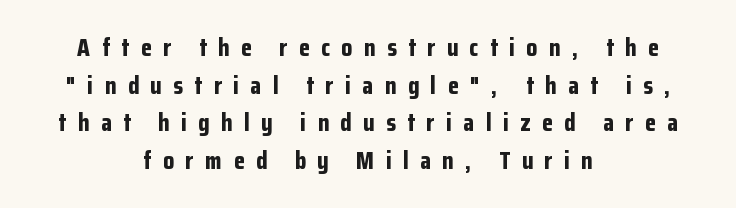
The baseline area is clear. The passage shown stacks its lines at a standard gap. How heavy is the stroke? Heavy — this is a bold. Unlike italic type, these characters show no tilt at all.
